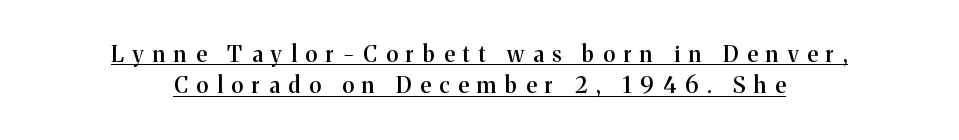
{"italic": "no", "bold": "semi", "underline": "yes", "align": "center", "line_spacing": "normal", "line_spacing_ratio": 1.42, "letter_spacing": "wide", "letter_spacing_em": 0.41, "glyph_px": 22}
